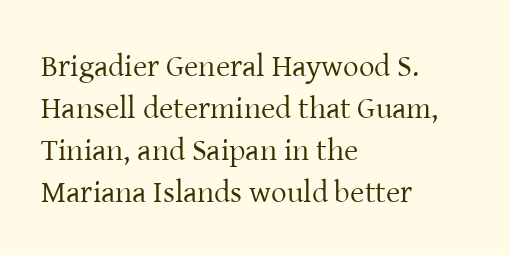
The image shows 31 px regular-weight serif type, upright; set left-aligned, normal line spacing (1.35x), normal letter spacing, not underlined; low stroke contrast and a medium x-height.
